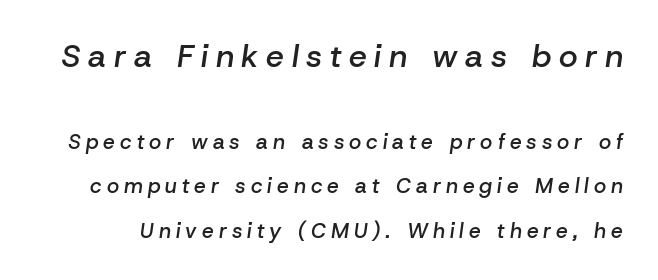
The image shows 32 px semibold type, italic (leaning right); set loose line spacing (2.11x), unusually wide letter spacing (+0.24 em), not underlined; the first (top) block is 1.52x larger; low stroke contrast and a medium x-height.
